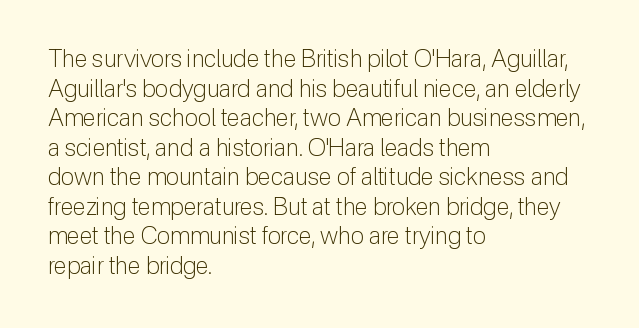
Words appear dense and cohesive because spacing is normal. Stem width sits at or under what a default text font uses. Honestly, there is no underline to notice here at all. The lettering stays uniformly vertical, giving the passage a roman look.
